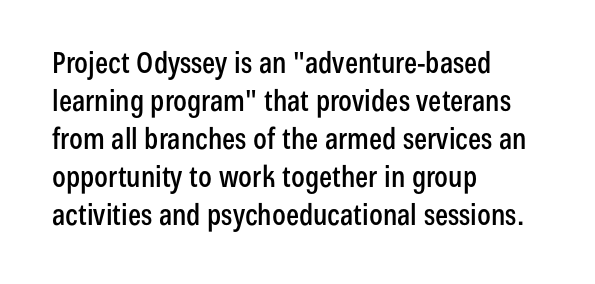
The image shows 29 px condensed sans-serif type, upright; set left-aligned, normal line spacing (1.31x), normal letter spacing, not underlined; low stroke contrast and a medium x-height.
